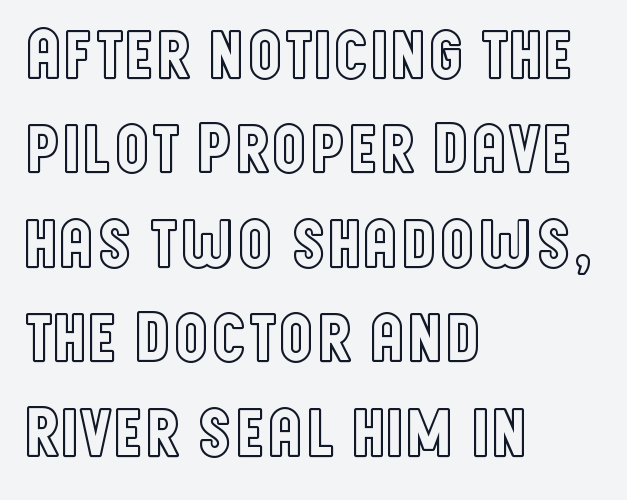
{"italic": "no", "width": "condensed", "x_height": "large", "monospaced": "no", "underline": "no", "align": "left", "line_spacing": "normal", "line_spacing_ratio": 1.33, "letter_spacing": "normal", "letter_spacing_em": 0.0, "glyph_px": 71}
